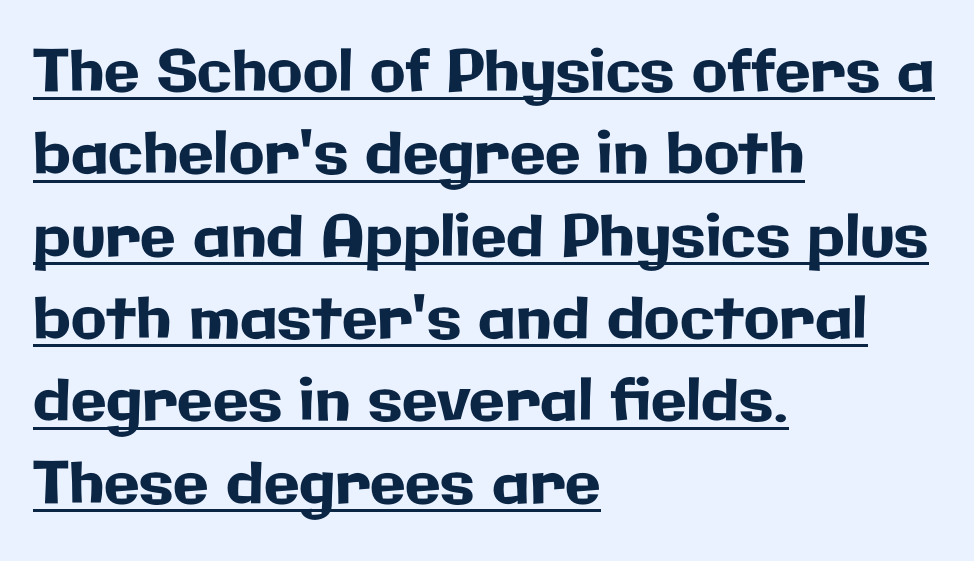
The image shows 58 px sans-serif type, upright; set left-aligned, normal line spacing (1.42x), normal letter spacing, underlined; low stroke contrast and a medium x-height.
